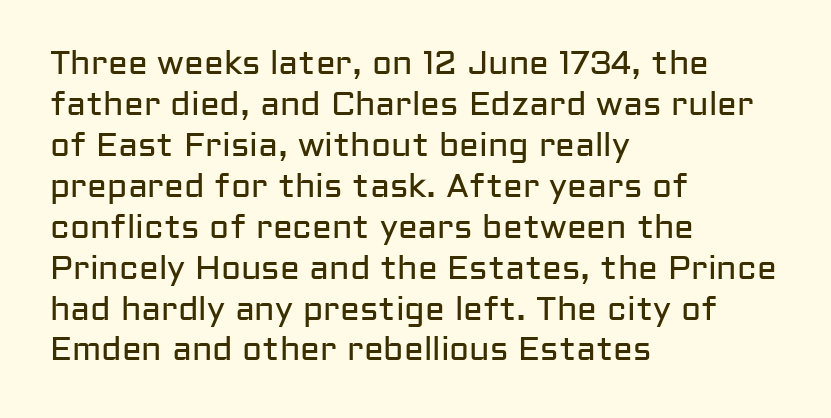
The image shows 33 px regular-weight sans-serif type, upright; set left-aligned, line spacing 1.24x, normal letter spacing, not underlined; low stroke contrast and a medium x-height.
